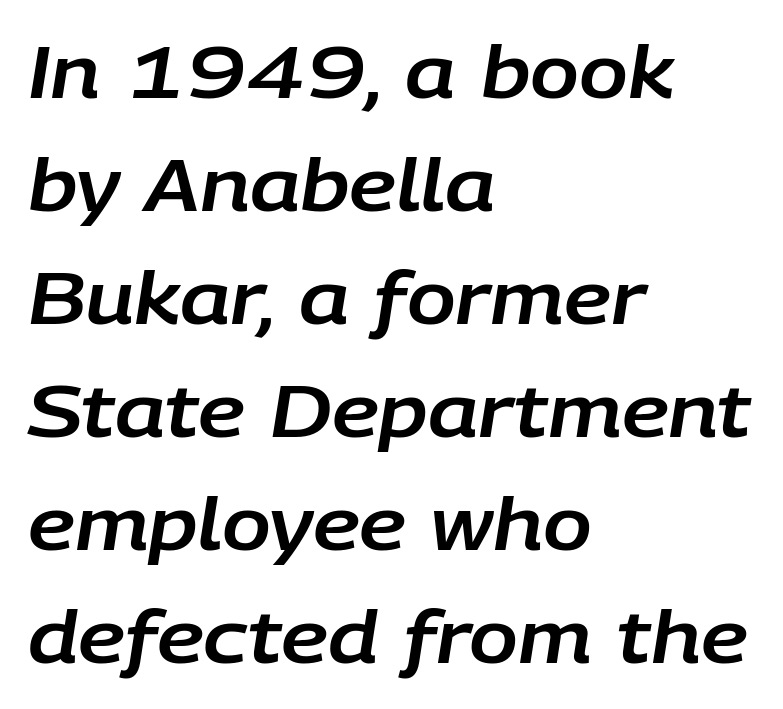
The image shows 72 px text type, italic (leaning right); set left-aligned, normal line spacing (1.57x), normal letter spacing, not underlined; low stroke contrast and a large x-height.
